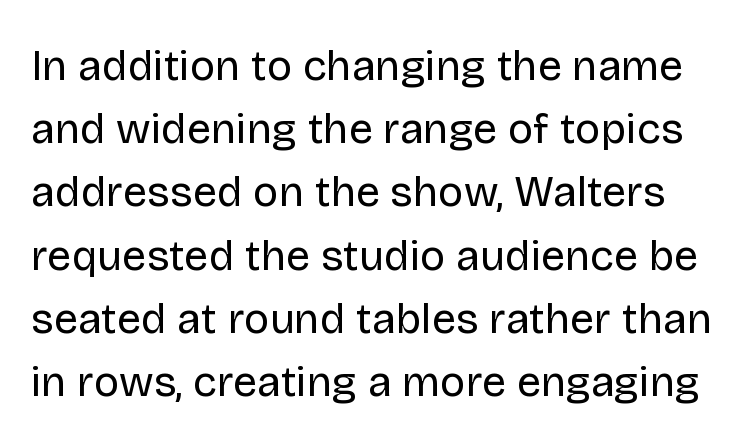
{"serif": "no", "italic": "no", "bold": "no", "weight": "regular", "width": "normal", "stroke_contrast": "low", "x_height": "large", "monospaced": "no", "underline": "no", "line_spacing": "normal", "line_spacing_ratio": 1.47, "letter_spacing": "normal", "letter_spacing_em": 0.0, "glyph_px": 43}
